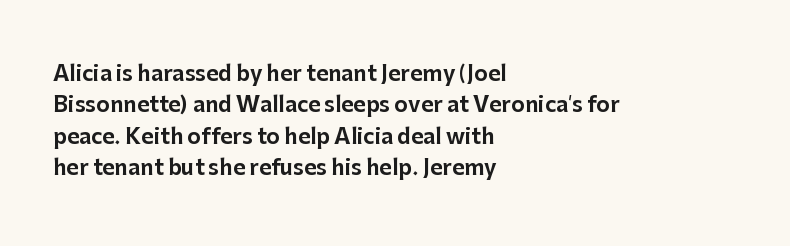
The image shows 21 px text type, upright; set left-aligned, normal line spacing (1.5x), normal letter spacing, not underlined.
